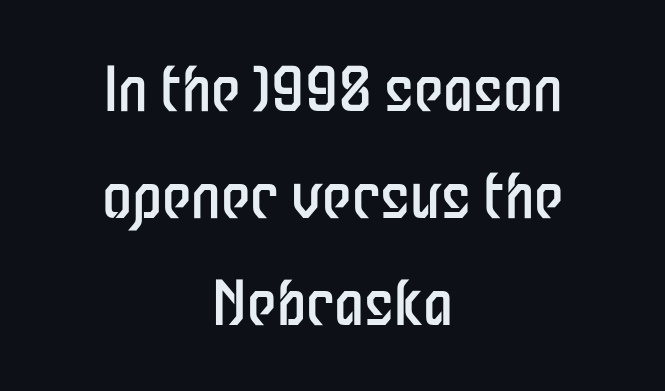
Q: Is the text bold? A: No.
Q: Is the text italic (slanted)? A: No, it is upright.
Q: Is the typeface a serif or a sans-serif typeface? A: Sans-serif.
Q: Is the text underlined? A: No.
Q: How is the paragraph aligned? A: Centered.
Q: Is the spacing between letters normal or unusually wide? A: Normal.
Q: Width (condensed, normal, or wide)? A: Condensed.
Q: Stroke contrast? A: Low.
Q: x-height? A: Medium.
Q: Monospaced? A: No.
